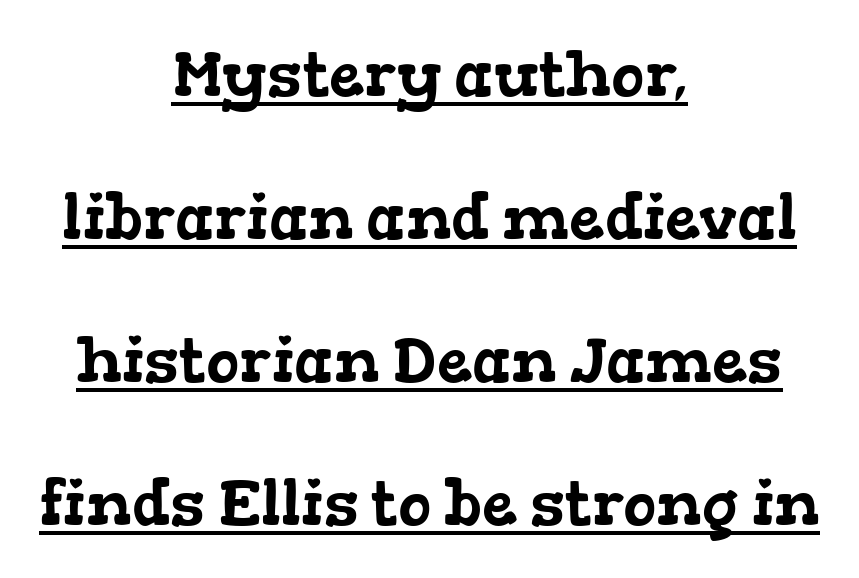
Q: Is the typeface a serif or a sans-serif typeface? A: Serif.
Q: Is the text underlined? A: Yes.
Q: How is the paragraph aligned? A: Centered.
Q: Is the spacing between letters normal or unusually wide? A: Normal.
Q: Is the spacing between lines tight, normal or loose? A: Loose.
Q: Width (condensed, normal, or wide)? A: Wide.
Q: Stroke contrast? A: Low.
Q: x-height? A: Medium.
Q: Monospaced? A: No.
